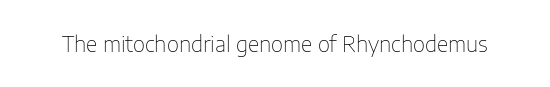
Q: Is the text bold? A: No.
Q: Is the text italic (slanted)? A: No, it is upright.
Q: Is the text underlined? A: No.
Q: Is the spacing between letters normal or unusually wide? A: Normal.
